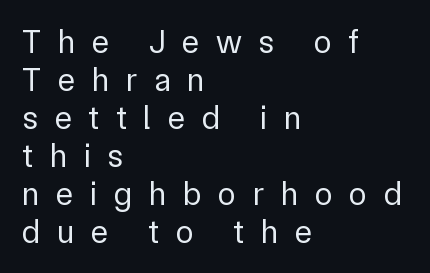
{"serif": "no", "italic": "no", "bold": "no", "weight": "regular", "width": "normal", "stroke_contrast": "low", "x_height": "medium", "monospaced": "no", "underline": "no", "align": "left", "line_spacing": "tight", "line_spacing_ratio": 1.15, "letter_spacing": "wide", "letter_spacing_em": 0.5, "glyph_px": 33}
